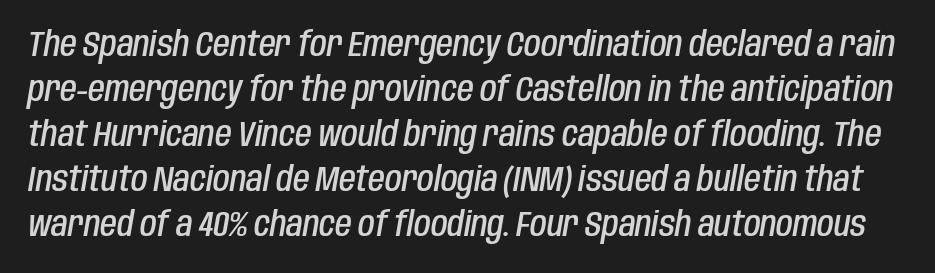
The image shows 34 px semibold, condensed type, italic (leaning right); set normal line spacing (1.32x), normal letter spacing, not underlined; low stroke contrast and a large x-height.
